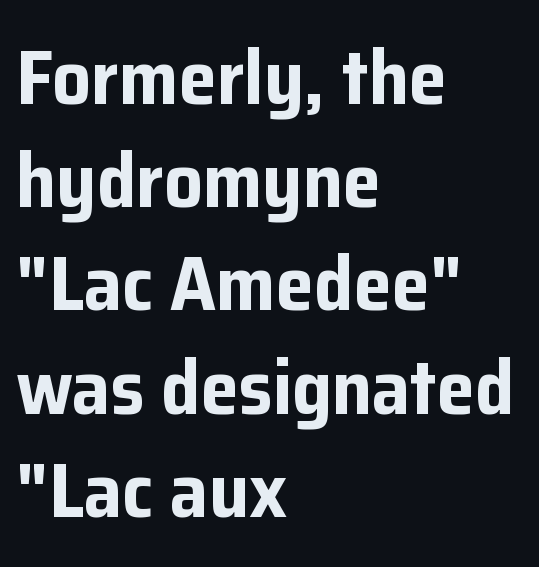
Q: Is the text bold? A: Yes.
Q: Is the text italic (slanted)? A: No, it is upright.
Q: Is the typeface a serif or a sans-serif typeface? A: Sans-serif.
Q: Is the text underlined? A: No.
Q: How is the paragraph aligned? A: Left-aligned.
Q: Is the spacing between letters normal or unusually wide? A: Normal.
Q: Is the spacing between lines tight, normal or loose? A: Normal.
Q: Width (condensed, normal, or wide)? A: Normal.
Q: Stroke contrast? A: Low.
Q: x-height? A: Medium.
Q: Monospaced? A: No.
